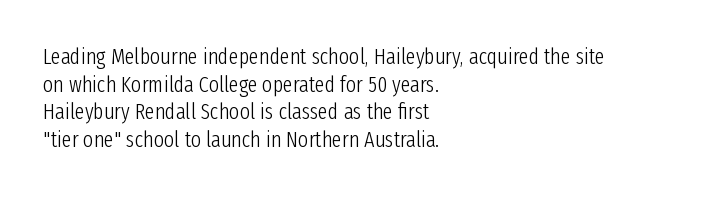
{"italic": "no", "bold": "no", "underline": "no", "align": "left", "line_spacing": "normal", "line_spacing_ratio": 1.26, "letter_spacing": "normal", "letter_spacing_em": 0.0, "glyph_px": 22}
